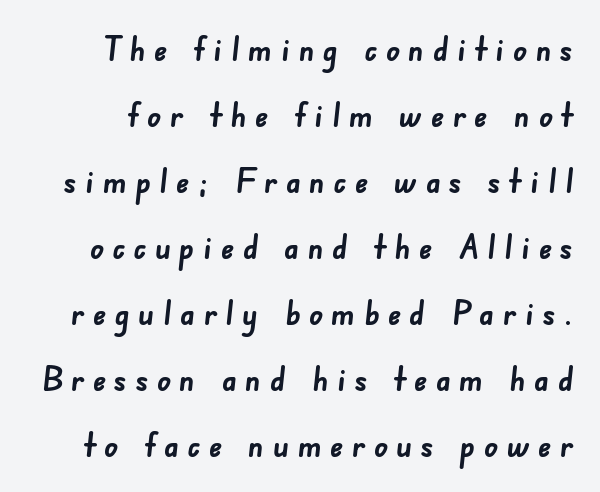
The image shows 34 px semibold sans-serif type; set loose line spacing (1.94x), unusually wide letter spacing (+0.25 em), not underlined; low stroke contrast and a small x-height.
